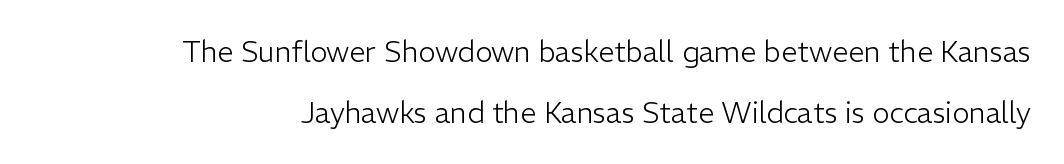
Varying glyph widths throughout — classic text-font behaviour. Serif or sans? Sans — the stroke terminals are bare. The passage shown stacks its lines with a broad gap. The words here are not underlined. The typesetting does not lean heavy: it is not bold.
